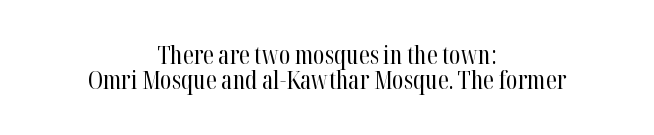
Short and long lines alike share a common midpoint. Quick note: underline off. Stem width sits at or under what a default text font uses. No italicization has been applied; the sample stays upright. Reading down the column, the eye jumps only a short way to each next line. The face used here is rendered with its standard letterfit.
